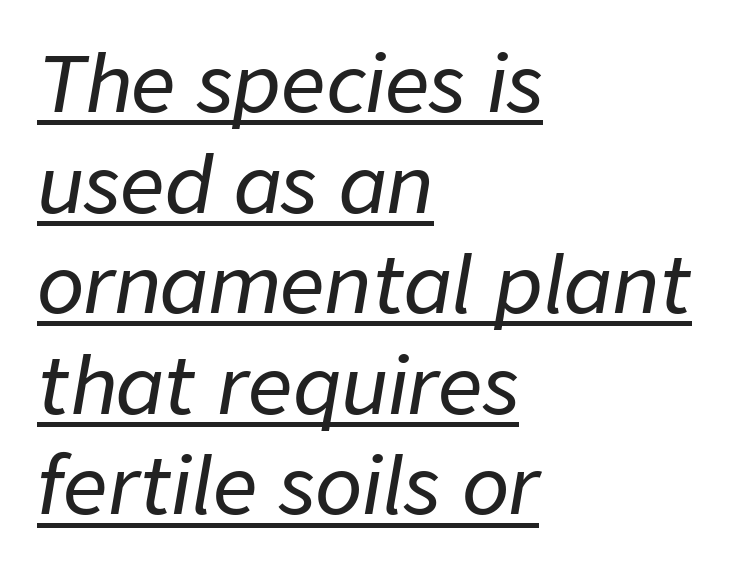
Where is the straight margin? On the left. Default kerning and tracking; the words read as compact shapes. These lines were composed using italics. Is this a fixed-width face? No — the glyphs have proportional, varying widths. Descenders here cross a horizontal rule under the line. The lines sit at an ordinary, default distance from one another.
